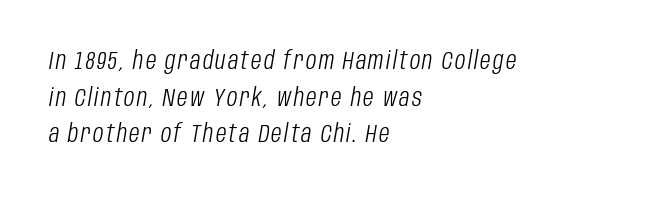
Does the copy run flush right? No — it runs flush left. Heaviness? Minimal to ordinary, like unemphasized prose. Clear beneath every line of the passage. Interline gaps are of average width in this sample. Style check: oblique.
